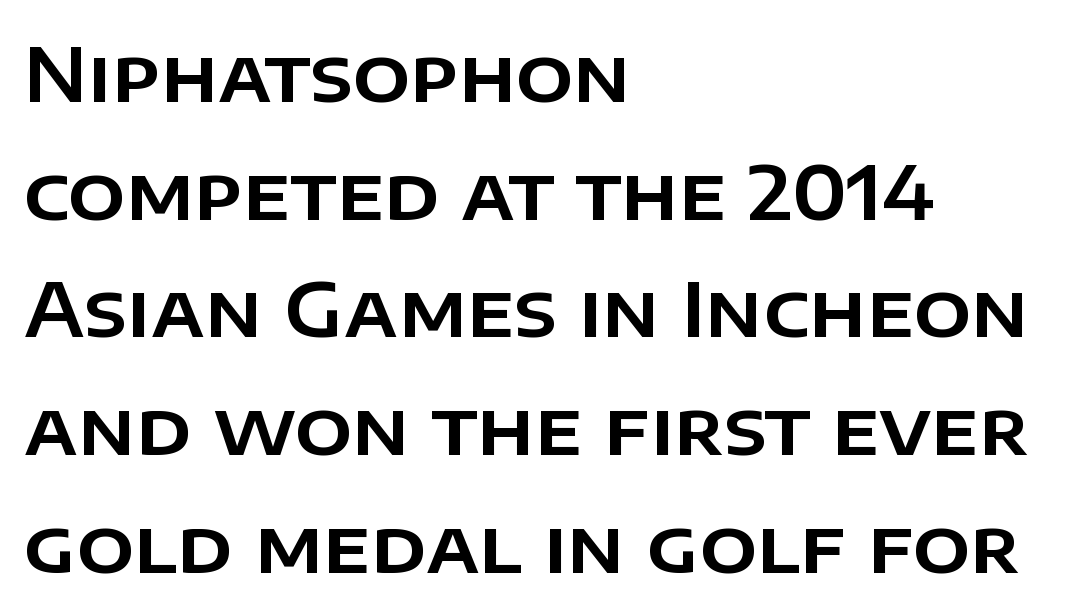
The image shows 75 px sans-serif type, upright; set left-aligned, normal line spacing (1.57x), normal letter spacing, not underlined; low stroke contrast and a large x-height.
